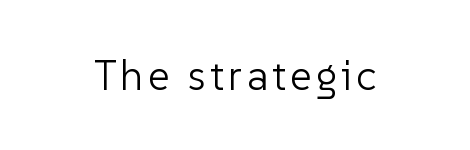
The lettering holds an erect, upright posture throughout. The letters look calm and open, with moderate or lighter stems. The zone under the glyphs is completely vacant. Think of a printed novel: that variable character pitch is what you see here. Type style note: lacks serifs.
